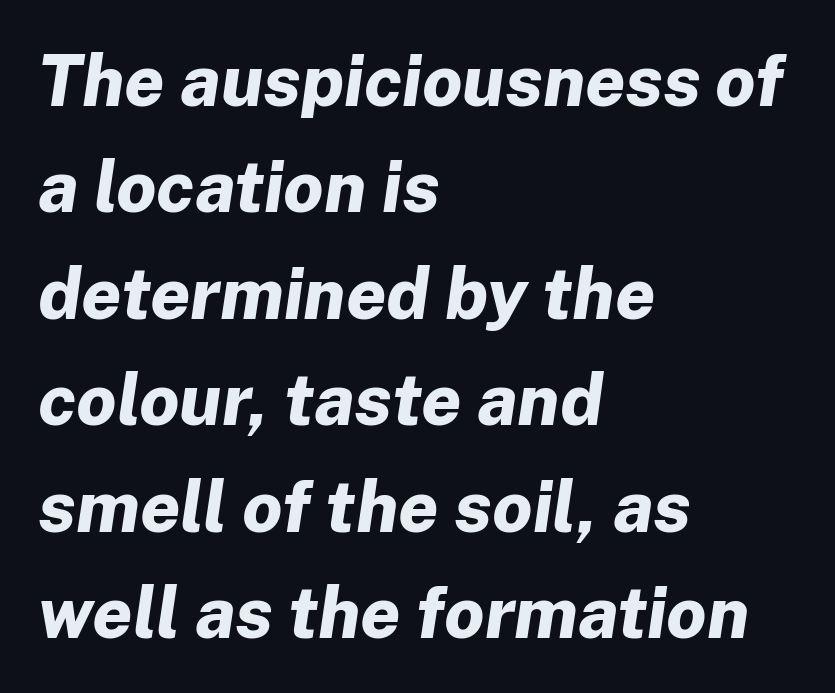
{"italic": "yes", "lean": "right", "slant_degrees": 8, "bold": "yes", "weight": "bold", "width": "normal", "stroke_contrast": "low", "x_height": "medium", "monospaced": "no", "underline": "no", "align": "left", "line_spacing": "normal", "line_spacing_ratio": 1.5, "letter_spacing": "normal", "letter_spacing_em": 0.0, "glyph_px": 71}
